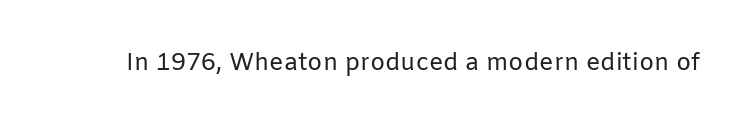
{"italic": "no", "bold": "no", "underline": "no", "letter_spacing": "normal", "letter_spacing_em": 0.0, "glyph_px": 24}
